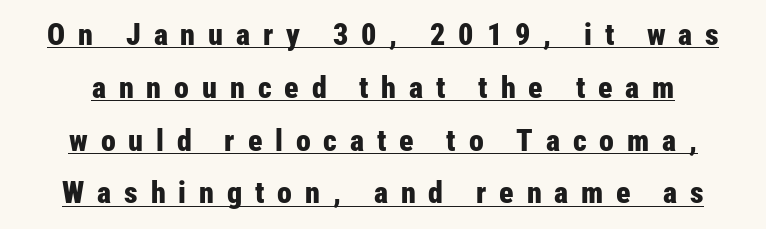
The image shows 30 px bold, condensed sans-serif type, upright; set line spacing 1.76x, unusually wide letter spacing (+0.43 em), underlined; low stroke contrast and a medium x-height.
